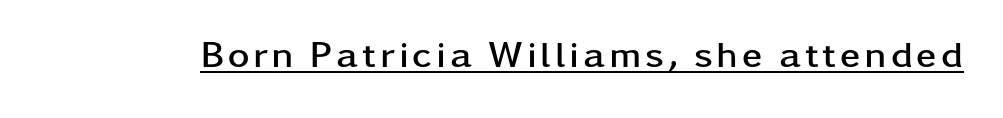
{"serif": "no", "italic": "no", "bold": "yes", "weight": "semibold", "width": "wide", "stroke_contrast": "low", "x_height": "medium", "monospaced": "no", "underline": "yes", "glyph_px": 37}
